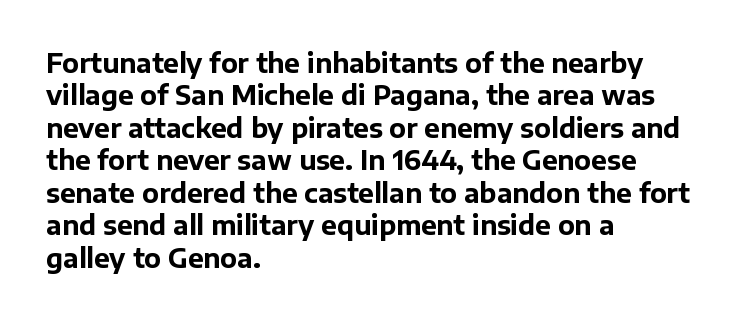
Interline gaps are of average width in this sample. Words float on clear page, feet unadorned. Weight check: bold — yes, fully. These lines were composed using upright roman letters.
